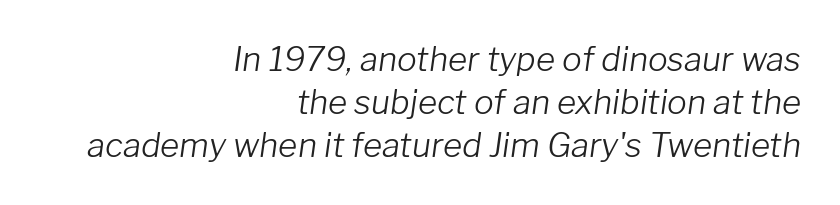
Q: Is the text bold? A: No.
Q: Is the text italic (slanted)? A: Yes, it leans right by about 8 degrees.
Q: Is the text underlined? A: No.
Q: How is the paragraph aligned? A: Right-aligned.
Q: Is the spacing between letters normal or unusually wide? A: Normal.
Q: Is the spacing between lines tight, normal or loose? A: Normal.
Q: Width (condensed, normal, or wide)? A: Normal.
Q: Stroke contrast? A: Low.
Q: x-height? A: Medium.
Q: Monospaced? A: No.
